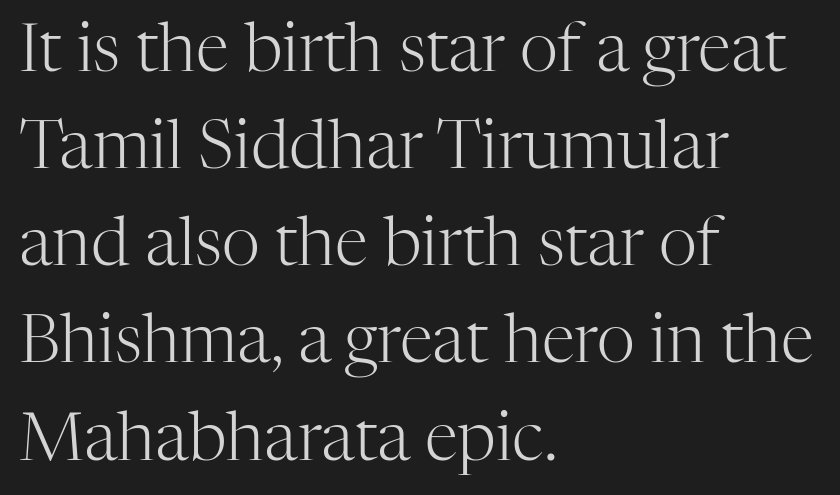
{"serif": "yes", "italic": "no", "bold": "no", "weight": "light", "width": "normal", "stroke_contrast": "high", "x_height": "medium", "monospaced": "no", "underline": "no", "align": "left", "line_spacing": "normal", "line_spacing_ratio": 1.45, "letter_spacing": "normal", "letter_spacing_em": 0.0, "glyph_px": 67}
